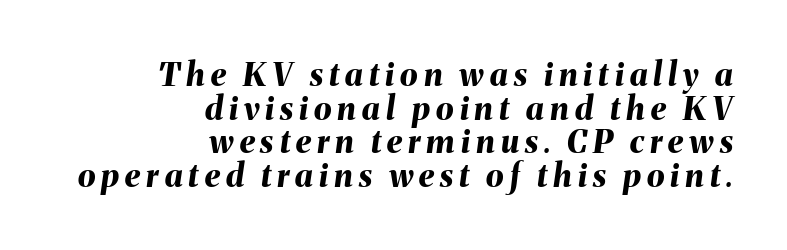
The image shows 32 px bold type, italic (leaning right); set right-aligned, tight line spacing (1.05x), not underlined; medium stroke contrast and a medium x-height.
